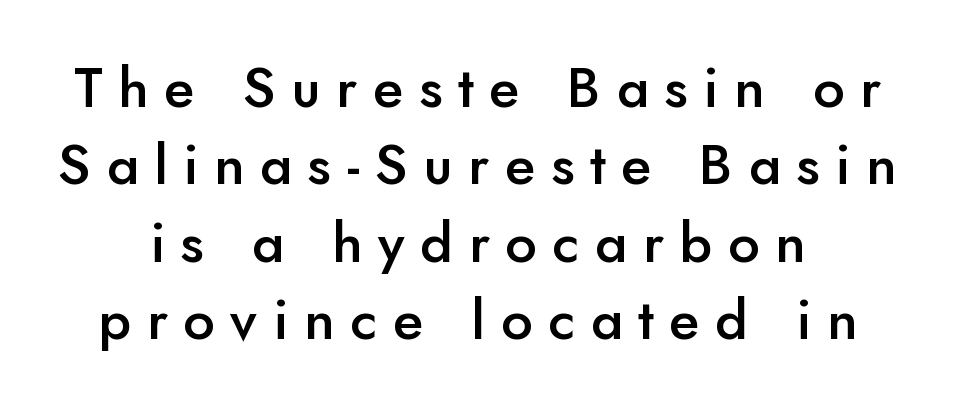
The image shows 56 px semibold sans-serif type, upright; set centered, normal line spacing (1.38x), unusually wide letter spacing (+0.28 em), not underlined; low stroke contrast and a small x-height.
